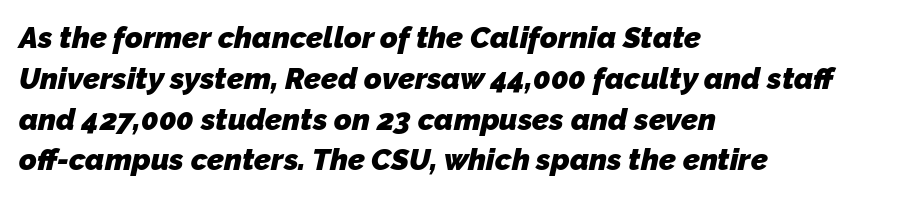
The ragged edge is on the right, which tells us the setting is flush left. This rendering leaves character spacing at its baseline value. Is this a sans? Yes — the strokes have no serifs. Successive baselines arrive at the customary interval. Clear beneath every line of the passage. The letters advance in unequal steps, a hallmark of proportional type.
